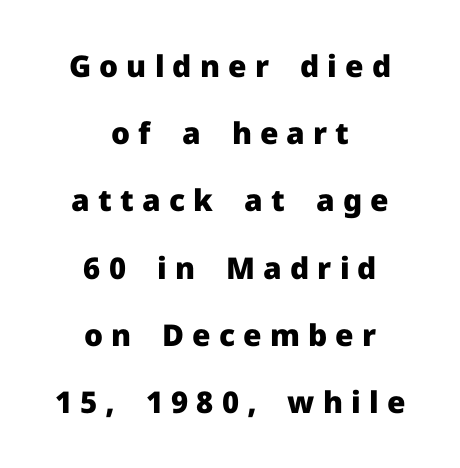
The image shows 30 px heavy sans-serif type, upright; set centered, loose line spacing (2.24x), unusually wide letter spacing (+0.27 em), not underlined; low stroke contrast and a medium x-height.
